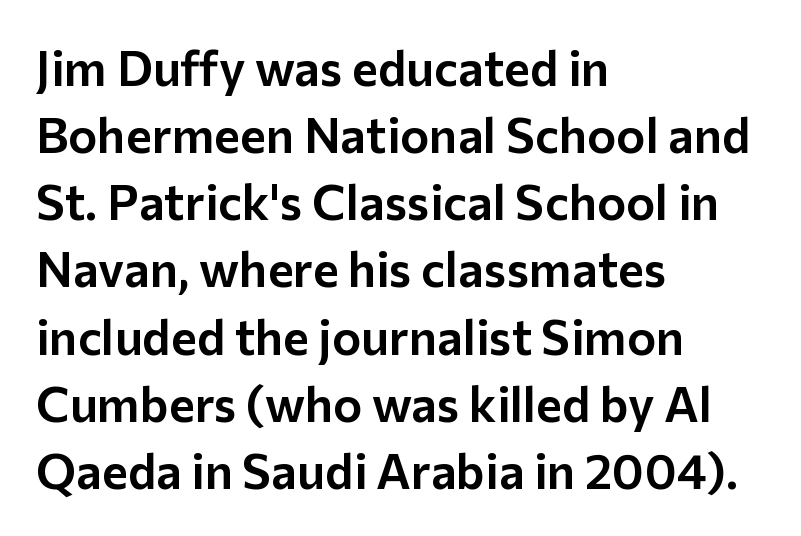
{"serif": "no", "italic": "no", "width": "normal", "stroke_contrast": "low", "x_height": "medium", "monospaced": "no", "underline": "no", "align": "left", "line_spacing": "normal", "line_spacing_ratio": 1.37, "letter_spacing": "normal", "letter_spacing_em": 0.0, "glyph_px": 49}
